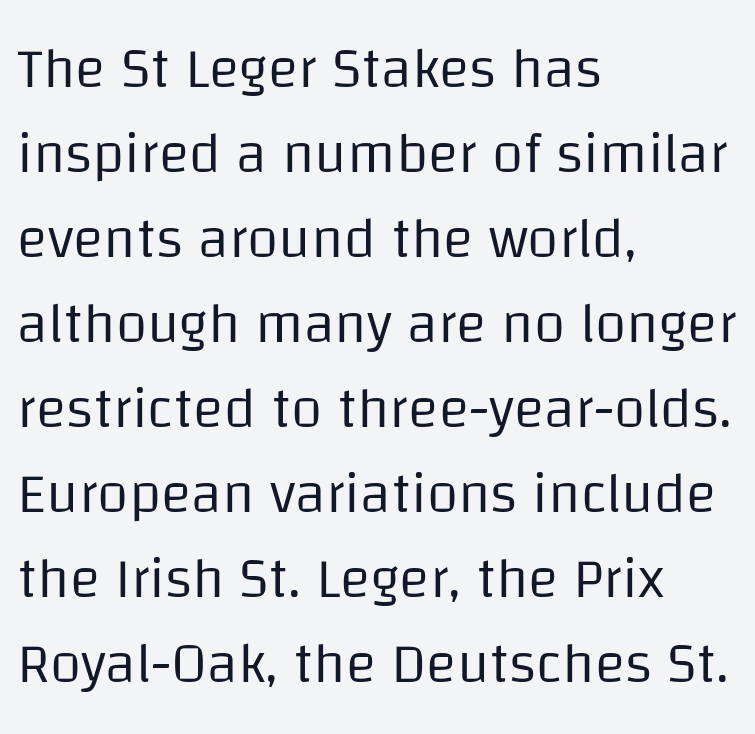
Q: Is the text bold? A: No.
Q: Is the text italic (slanted)? A: No, it is upright.
Q: Is the typeface a serif or a sans-serif typeface? A: Sans-serif.
Q: Is the text underlined? A: No.
Q: How is the paragraph aligned? A: Left-aligned.
Q: Is the spacing between letters normal or unusually wide? A: Normal.
Q: Is the spacing between lines tight, normal or loose? A: Normal.
Q: Width (condensed, normal, or wide)? A: Normal.
Q: Stroke contrast? A: Low.
Q: x-height? A: Large.
Q: Monospaced? A: No.
